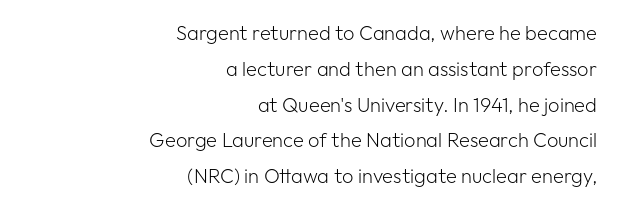
The image shows 20 px text type, upright; set right-aligned, line spacing 1.79x, normal letter spacing, not underlined.
